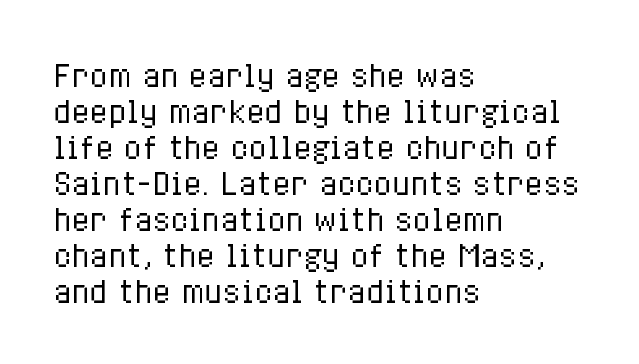
The image shows 30 px regular-weight, condensed type, upright; set left-aligned, line spacing 1.2x, normal letter spacing, not underlined; low stroke contrast and a medium x-height.
